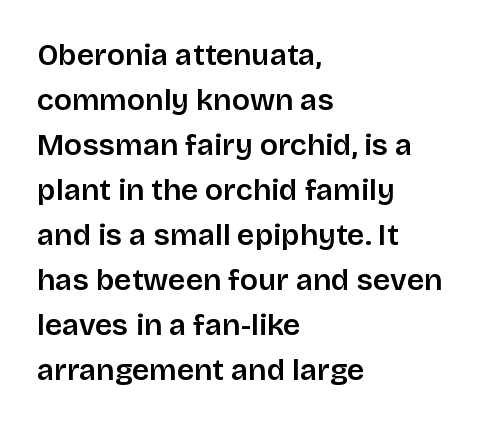
{"serif": "no", "italic": "no", "width": "normal", "stroke_contrast": "low", "x_height": "large", "monospaced": "no", "underline": "no", "align": "left", "line_spacing": "normal", "line_spacing_ratio": 1.5, "letter_spacing": "normal", "letter_spacing_em": 0.0, "glyph_px": 30}
